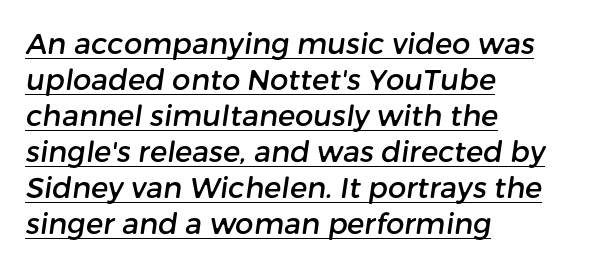
A sans-serif font was chosen for this passage. Has an underline been added? It has. The passage is arranged the way most books set body copy — flush left. Nothing unusual about the tracking: characters are spaced as the font intends.
